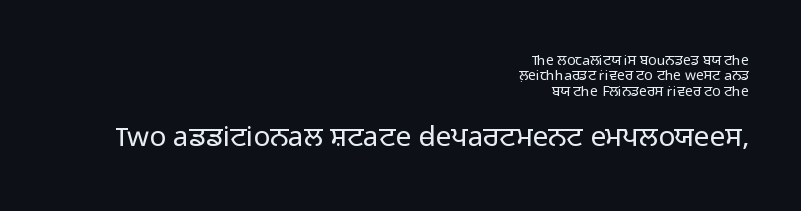
{"serif": "no", "italic": "no", "bold": "no", "weight": "light", "width": "normal", "stroke_contrast": "low", "x_height": "medium", "monospaced": "no", "underline": "no", "align": "right", "line_spacing": "tight", "line_spacing_ratio": 1.09, "letter_spacing": "normal", "letter_spacing_em": 0.0, "larger_block": "second", "size_ratio": 2.0, "glyph_px": 28}
